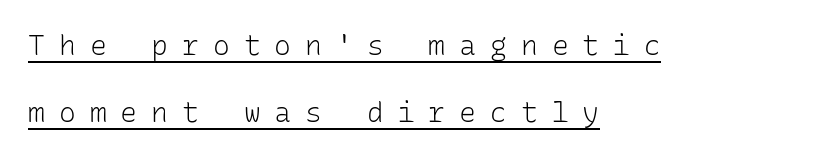
{"serif": "no", "italic": "no", "bold": "no", "weight": "light", "width": "normal", "stroke_contrast": "low", "x_height": "medium", "monospaced": "yes", "underline": "yes", "align": "left", "line_spacing": "loose", "line_spacing_ratio": 2.41, "letter_spacing": "wide", "letter_spacing_em": 0.5, "glyph_px": 28}
